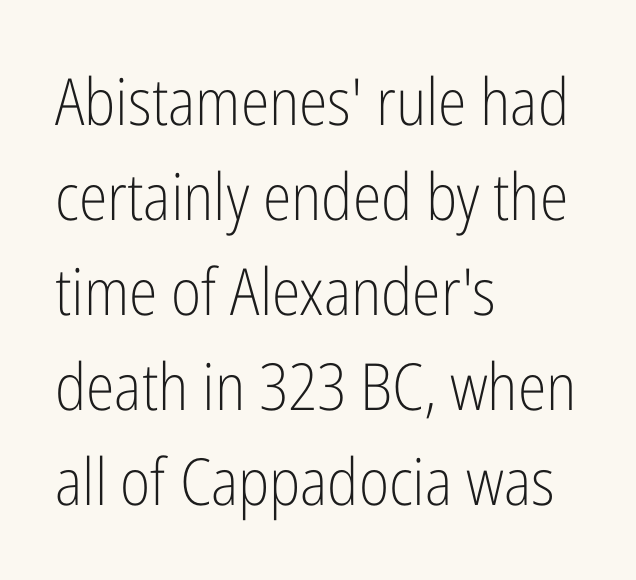
Q: Is the text bold? A: No.
Q: Is the text italic (slanted)? A: No, it is upright.
Q: Is the typeface a serif or a sans-serif typeface? A: Sans-serif.
Q: Is the text underlined? A: No.
Q: How is the paragraph aligned? A: Left-aligned.
Q: Is the spacing between letters normal or unusually wide? A: Normal.
Q: Is the spacing between lines tight, normal or loose? A: Normal.
Q: Width (condensed, normal, or wide)? A: Condensed.
Q: Stroke contrast? A: Low.
Q: x-height? A: Medium.
Q: Monospaced? A: No.
